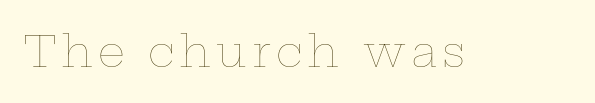
The image shows 43 px thin, wide type, upright; set not underlined; low stroke contrast and a medium x-height.
